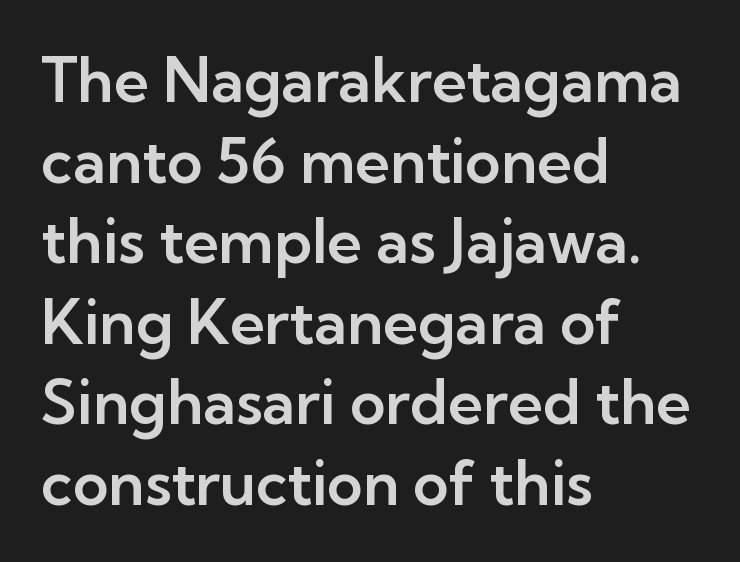
{"serif": "no", "italic": "no", "width": "normal", "stroke_contrast": "low", "x_height": "medium", "monospaced": "no", "underline": "no", "align": "left", "line_spacing": "normal", "line_spacing_ratio": 1.32, "letter_spacing": "normal", "letter_spacing_em": 0.0, "glyph_px": 61}
